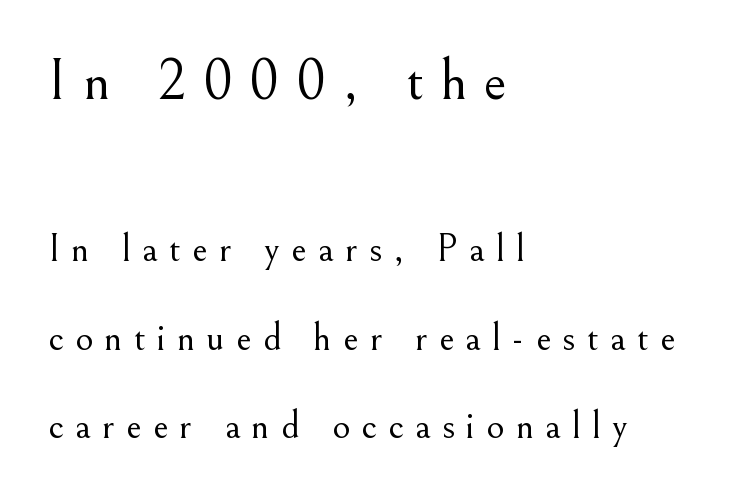
Q: Is the text bold? A: No.
Q: Is the text italic (slanted)? A: No, it is upright.
Q: Is the typeface a serif or a sans-serif typeface? A: Serif.
Q: Is the text underlined? A: No.
Q: How is the paragraph aligned? A: Left-aligned.
Q: Is the spacing between letters normal or unusually wide? A: Unusually wide.
Q: Is the spacing between lines tight, normal or loose? A: Loose.
Q: Which block of text is set in a larger size, the first (top) or the second (bottom)? A: The first (top) one.
Q: Width (condensed, normal, or wide)? A: Normal.
Q: Stroke contrast? A: Medium.
Q: x-height? A: Small.
Q: Monospaced? A: No.
